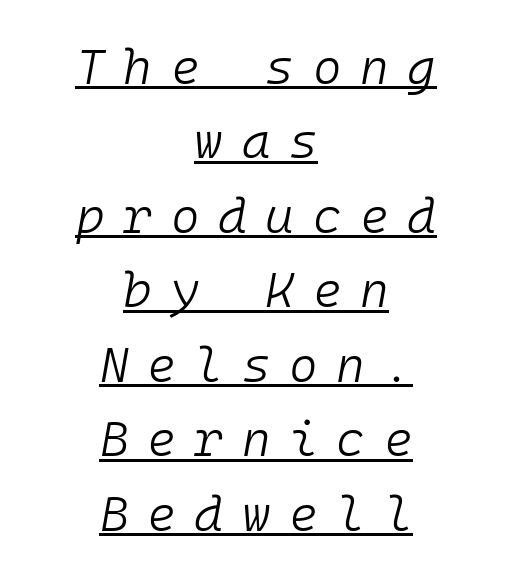
Q: Is the text bold? A: No.
Q: Is the text italic (slanted)? A: Yes, it leans right by about 10 degrees.
Q: Is the text underlined? A: Yes.
Q: How is the paragraph aligned? A: Centered.
Q: Is the spacing between letters normal or unusually wide? A: Unusually wide.
Q: Is the spacing between lines tight, normal or loose? A: Normal.
Q: Width (condensed, normal, or wide)? A: Normal.
Q: Stroke contrast? A: Low.
Q: x-height? A: Medium.
Q: Monospaced? A: Yes.
